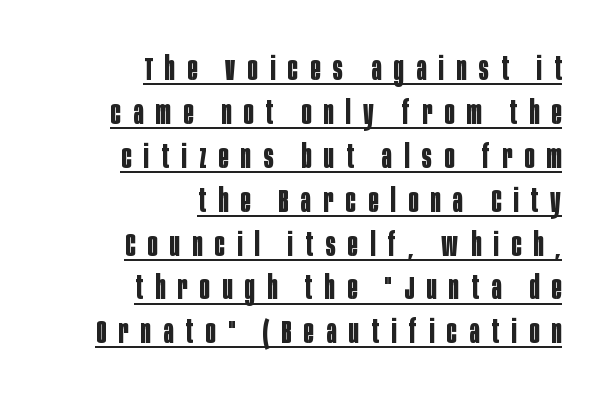
Short and long lines alike share a common ending point at right. Beneath each row of characters lies a ruled line. The block of text has a typical density, with ordinary space between rows. A sans-serif font was chosen for this passage. Looks like regular typesetting: each glyph gets only the width it needs. A full-strength bold gives these letters their thick strokes.
